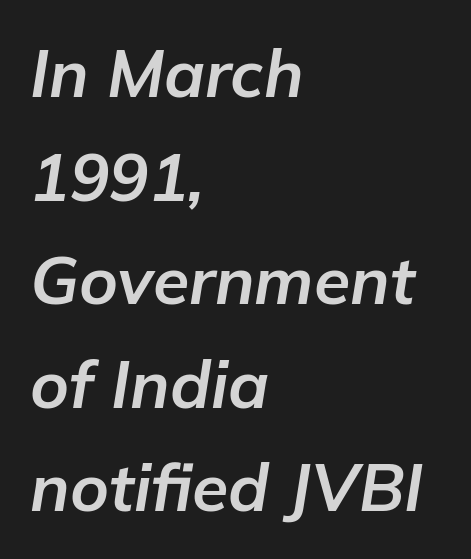
{"italic": "yes", "lean": "right", "slant_degrees": 9, "bold": "yes", "weight": "bold", "width": "normal", "stroke_contrast": "low", "x_height": "medium", "monospaced": "no", "underline": "no", "align": "left", "line_spacing": "normal", "line_spacing_ratio": 1.57, "letter_spacing": "normal", "letter_spacing_em": 0.0, "glyph_px": 66}
